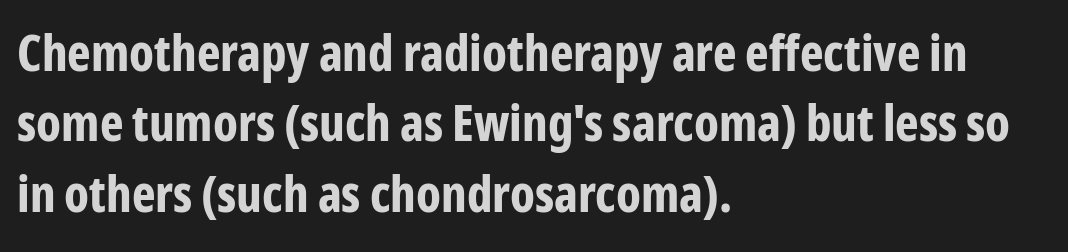
{"serif": "no", "italic": "no", "bold": "yes", "weight": "bold", "width": "condensed", "stroke_contrast": "low", "x_height": "medium", "monospaced": "no", "underline": "no", "align": "left", "line_spacing": "normal", "line_spacing_ratio": 1.41, "letter_spacing": "normal", "letter_spacing_em": 0.0, "glyph_px": 50}
